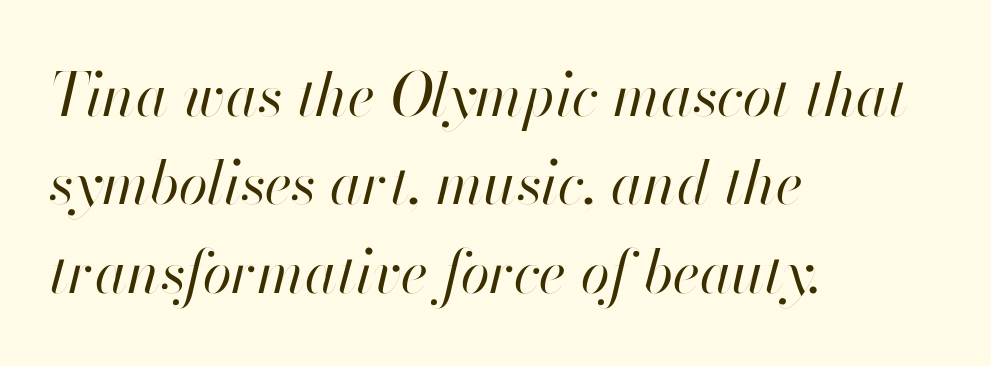
All the whitespace from short lines collects on the right. Do the characters align in a grid? No, the font is proportional. Compared with typical body copy, the letter spacing here is the same. No heavy texture on the line: the type isn't bold.
